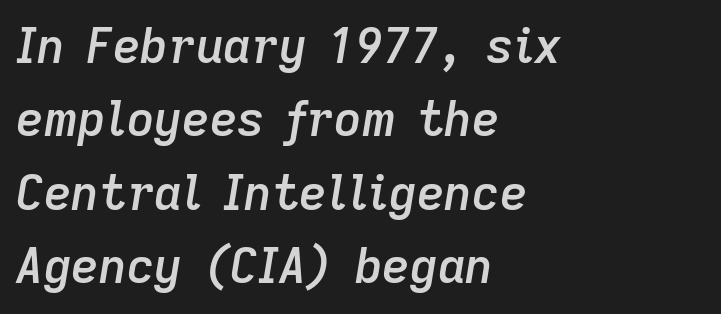
Q: Is the text bold? A: Semi-bold.
Q: Is the text italic (slanted)? A: Yes, it leans right by about 9 degrees.
Q: Is the text underlined? A: No.
Q: How is the paragraph aligned? A: Left-aligned.
Q: Is the spacing between letters normal or unusually wide? A: Normal.
Q: Is the spacing between lines tight, normal or loose? A: Normal.
Q: Width (condensed, normal, or wide)? A: Normal.
Q: Stroke contrast? A: Low.
Q: x-height? A: Medium.
Q: Monospaced? A: No.
